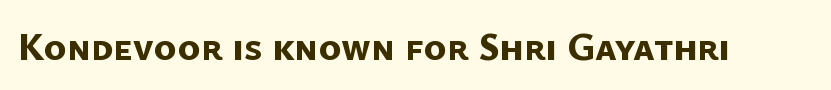
{"serif": "no", "bold": "yes", "weight": "bold", "width": "normal", "stroke_contrast": "low", "x_height": "medium", "monospaced": "no", "underline": "no", "letter_spacing": "normal", "letter_spacing_em": 0.0, "glyph_px": 39}
